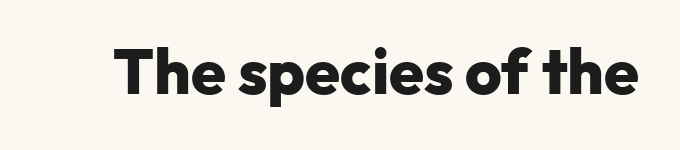
{"serif": "no", "italic": "no", "bold": "yes", "weight": "heavy", "width": "normal", "stroke_contrast": "low", "x_height": "medium", "monospaced": "no", "underline": "no", "letter_spacing": "normal", "letter_spacing_em": 0.0, "glyph_px": 63}
